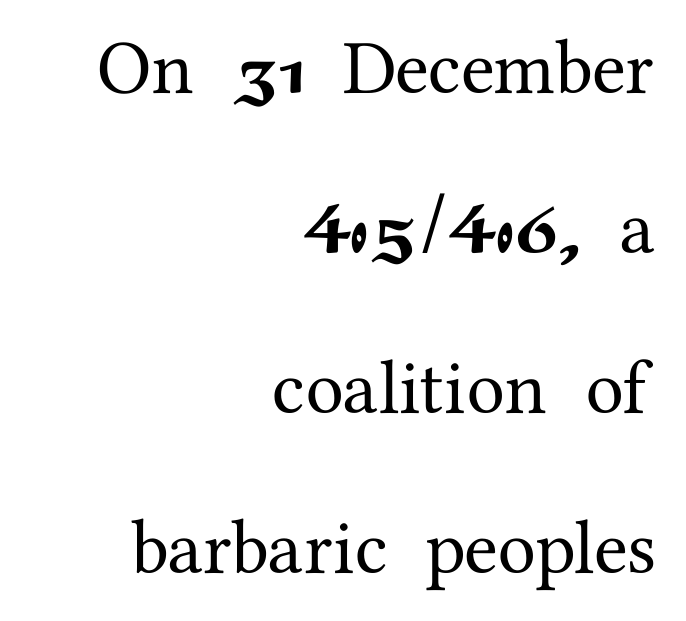
The image shows 77 px serif type, upright; set right-aligned, loose line spacing (2.08x), normal letter spacing, not underlined; medium stroke contrast and a medium x-height.
